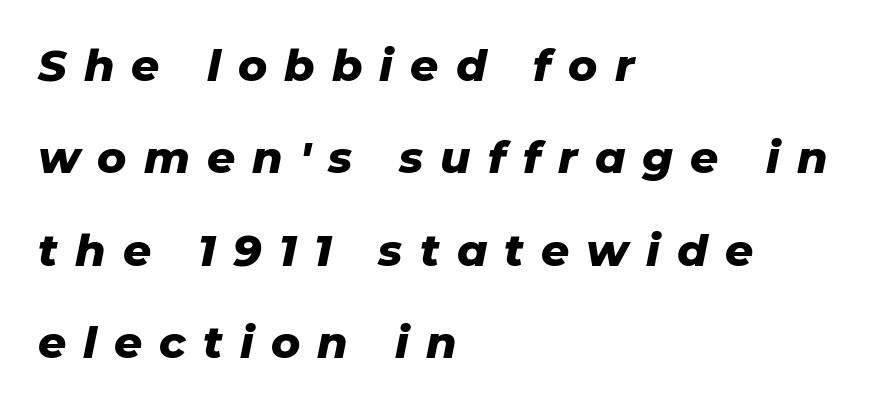
Q: Is the text bold? A: Yes.
Q: Is the text italic (slanted)? A: Yes, it leans right by about 11 degrees.
Q: Is the text underlined? A: No.
Q: How is the paragraph aligned? A: Left-aligned.
Q: Is the spacing between letters normal or unusually wide? A: Unusually wide.
Q: Is the spacing between lines tight, normal or loose? A: Loose.
Q: Width (condensed, normal, or wide)? A: Normal.
Q: Stroke contrast? A: Low.
Q: x-height? A: Medium.
Q: Monospaced? A: No.
